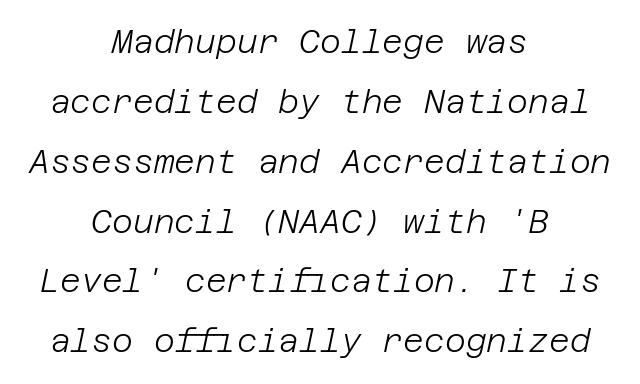
Q: Is the text bold? A: No.
Q: Is the text italic (slanted)? A: Yes, it leans right by about 12 degrees.
Q: Is the text underlined? A: No.
Q: How is the paragraph aligned? A: Centered.
Q: Is the spacing between letters normal or unusually wide? A: Normal.
Q: Width (condensed, normal, or wide)? A: Normal.
Q: Stroke contrast? A: Low.
Q: x-height? A: Large.
